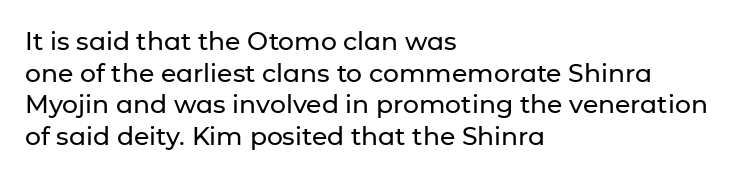
{"italic": "no", "underline": "no", "align": "left", "line_spacing": "normal", "line_spacing_ratio": 1.27, "letter_spacing": "normal", "letter_spacing_em": 0.0, "glyph_px": 25}
